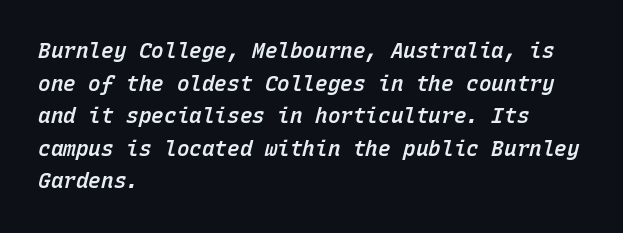
The image shows 21 px text type, italic (leaning right); set left-aligned, normal line spacing (1.55x), normal letter spacing, not underlined.
